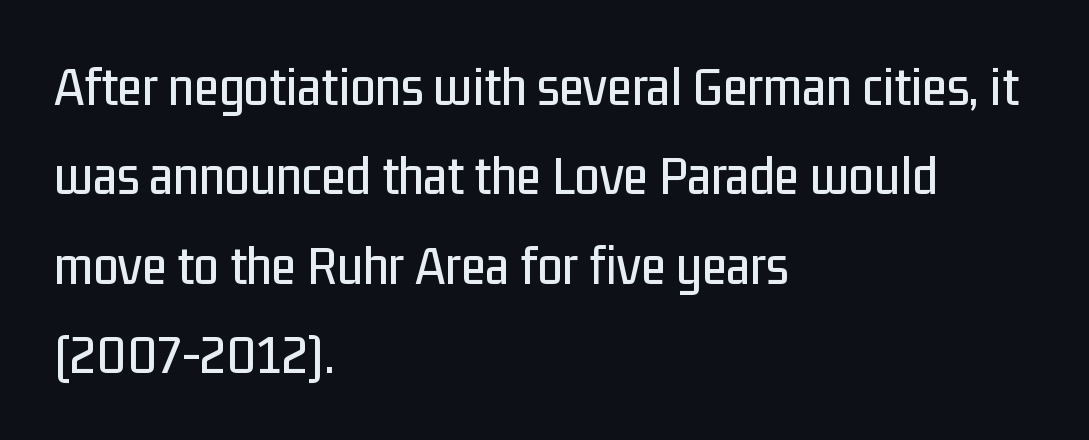
{"serif": "no", "italic": "no", "width": "condensed", "stroke_contrast": "low", "x_height": "medium", "monospaced": "no", "underline": "no", "align": "left", "line_spacing": "normal", "line_spacing_ratio": 1.57, "letter_spacing": "normal", "letter_spacing_em": 0.0, "glyph_px": 57}
